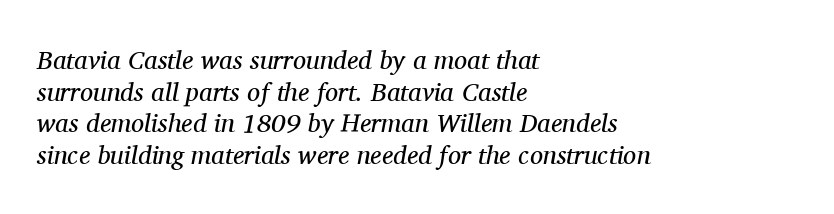
The image shows 26 px text type, italic (leaning right); set left-aligned, line spacing 1.22x, normal letter spacing, not underlined.
